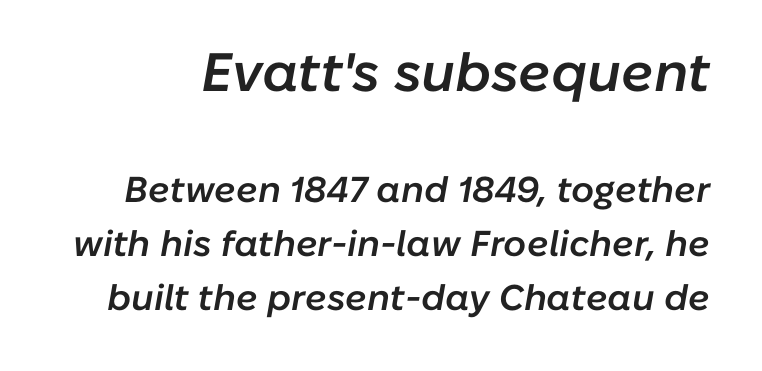
{"italic": "yes", "lean": "right", "slant_degrees": 10, "bold": "semi", "weight": "semibold", "width": "normal", "stroke_contrast": "low", "x_height": "medium", "monospaced": "no", "underline": "no", "line_spacing": "normal", "line_spacing_ratio": 1.5, "letter_spacing": "normal", "letter_spacing_em": 0.0, "larger_block": "first", "size_ratio": 1.5, "glyph_px": 54}
